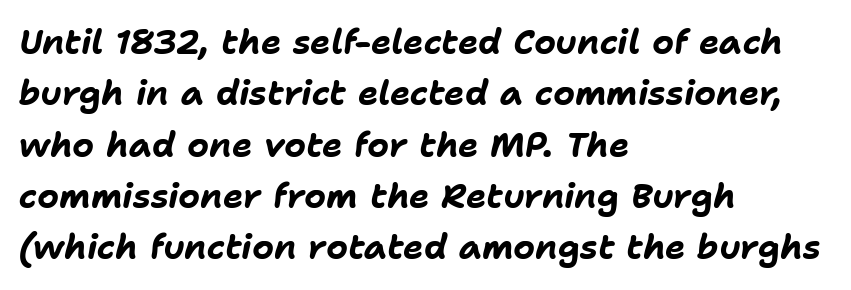
You could not count columns in this text — the font is proportionally spaced. Compared with typical paragraphs, the rows here are spaced about the same. The string is rendered with underlining switched off. Notice how the stems are inclined rather than vertical — that's the hallmark of italics.
